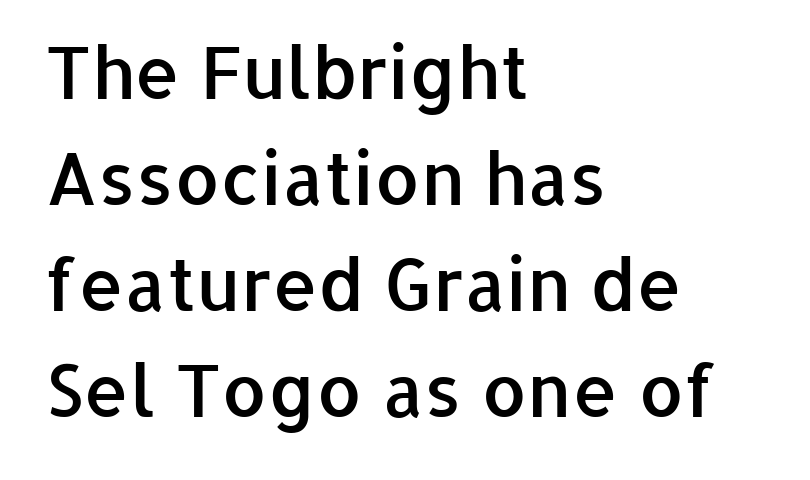
Any mark beneath the type? The region is blank. A classic flush-left, rag-right setting is used for this passage. The letterforms sit shoulder to shoulder at normal distance. Evenly set lines give the paragraph a standard silhouette. Character widths vary here, with narrow letters taking less room than wide ones. In terms of letterform style, serifs are entirely absent.
